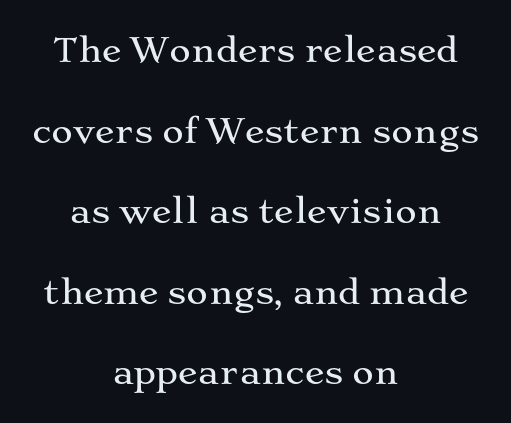
Q: Is the text italic (slanted)? A: No, it is upright.
Q: Is the typeface a serif or a sans-serif typeface? A: Serif.
Q: Is the text underlined? A: No.
Q: How is the paragraph aligned? A: Centered.
Q: Is the spacing between letters normal or unusually wide? A: Normal.
Q: Is the spacing between lines tight, normal or loose? A: Loose.
Q: Width (condensed, normal, or wide)? A: Wide.
Q: Stroke contrast? A: Medium.
Q: x-height? A: Medium.
Q: Monospaced? A: No.
